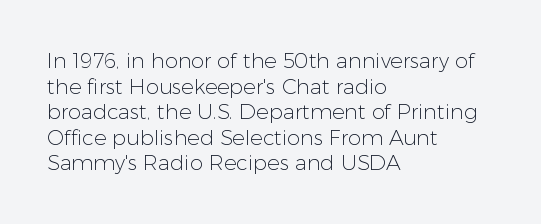
Q: Is the text bold? A: No.
Q: Is the text italic (slanted)? A: No, it is upright.
Q: Is the text underlined? A: No.
Q: How is the paragraph aligned? A: Left-aligned.
Q: Is the spacing between letters normal or unusually wide? A: Normal.
